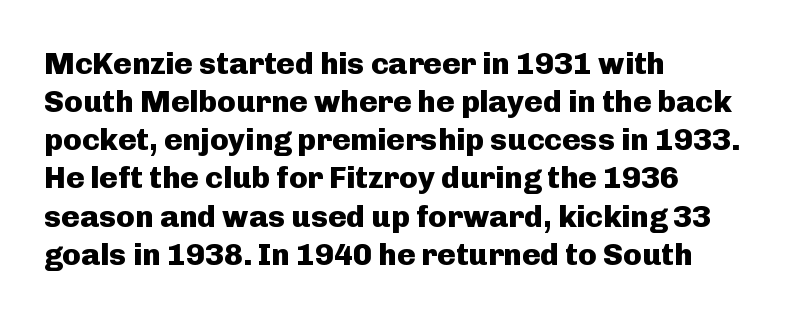
Check the space under the baseline: it is left empty. Casual observation: everything's shoved over to the left. A sans-serif font was chosen for this passage. A typesetter would call this proportional, since set widths differ per character. The face used here has the dense, thick strokes of a bold.
